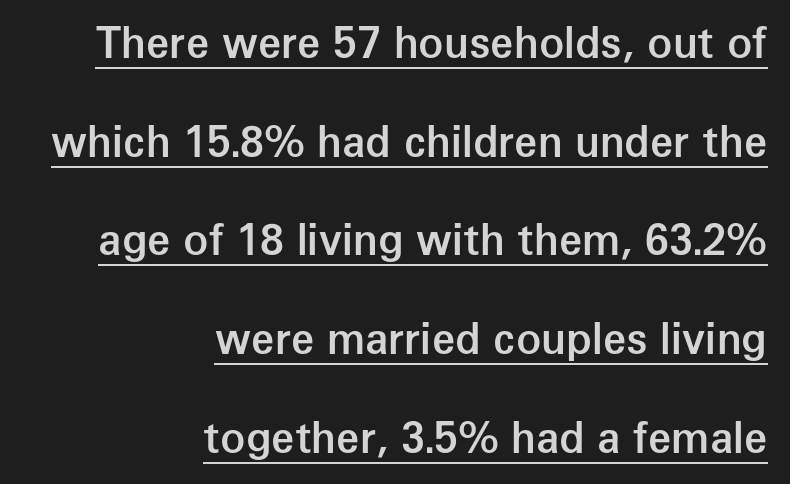
{"serif": "no", "italic": "no", "bold": "semi", "weight": "semibold", "width": "normal", "stroke_contrast": "low", "x_height": "medium", "monospaced": "no", "underline": "yes", "align": "right", "line_spacing": "loose", "line_spacing_ratio": 2.35, "letter_spacing": "normal", "letter_spacing_em": 0.0, "glyph_px": 42}
